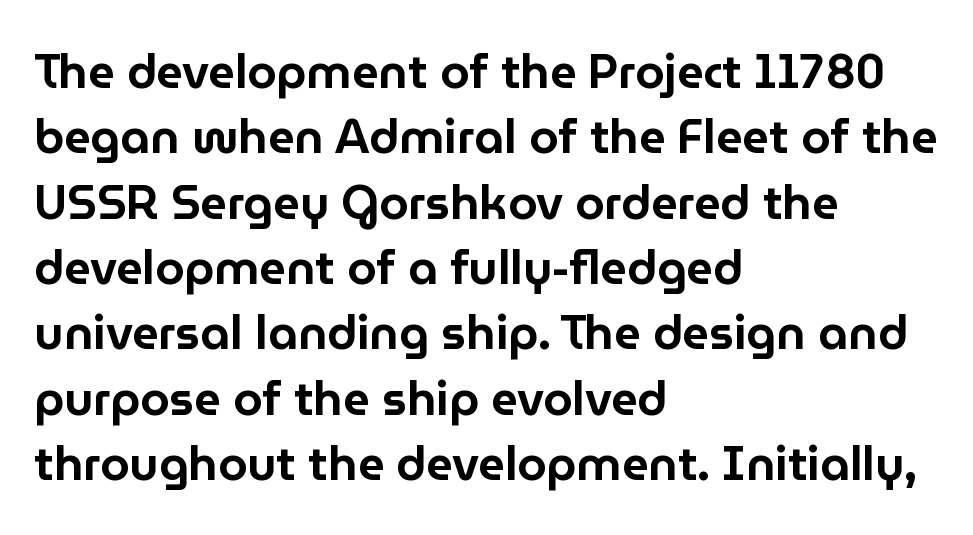
{"serif": "no", "italic": "no", "width": "normal", "stroke_contrast": "low", "x_height": "medium", "monospaced": "no", "underline": "no", "align": "left", "line_spacing": "normal", "line_spacing_ratio": 1.39, "letter_spacing": "normal", "letter_spacing_em": 0.0, "glyph_px": 47}
